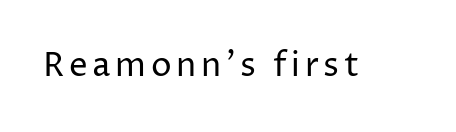
The image shows 33 px regular-weight sans-serif type, upright; set not underlined; low stroke contrast and a medium x-height.
